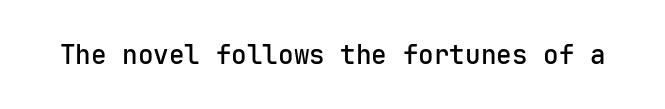
Ascenders rise straight up at ninety degrees. The typesetting leans somewhat heavy: a semibold. Observe the ordinary spacing: letters are neighbours, not strangers. Only glyphs here, with clear space below each row.
